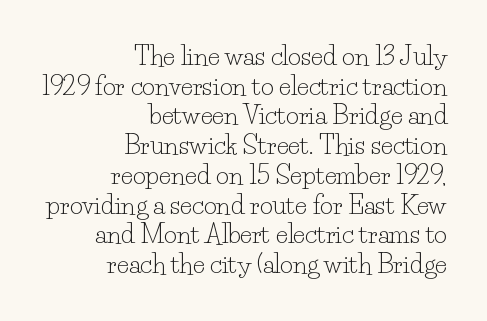
Students, note that the glyphs here touch the page at normal intervals. A roman cut, with each character standing at attention. The specimen omits any rule beneath the text block's lines. Casual observation: everything's shoved over to the right. Stems and bowls with no extra thickness — not bold.
